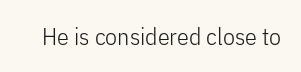
{"italic": "no", "bold": "no", "underline": "no", "letter_spacing": "normal", "letter_spacing_em": 0.0, "glyph_px": 24}
